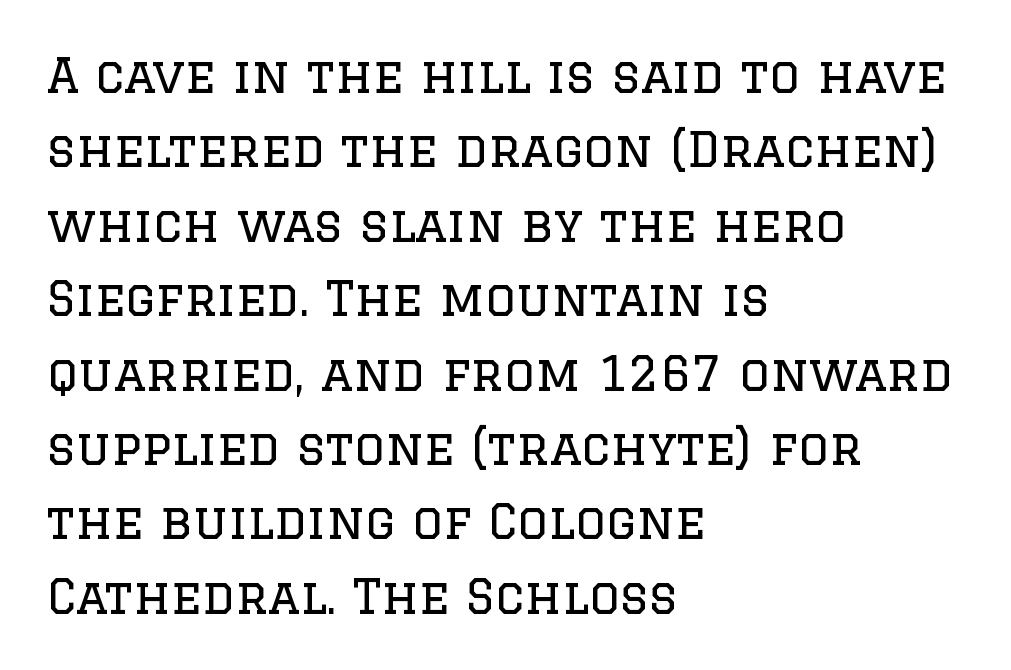
Each new line begins a customary step beneath the previous one. Posture: vertical. Varying glyph widths throughout — classic text-font behaviour. Compared with a centered layout, this one pins lines to the left instead. The gap between lines stays unmarked. Stems here are at most as thick as an everyday book face.
